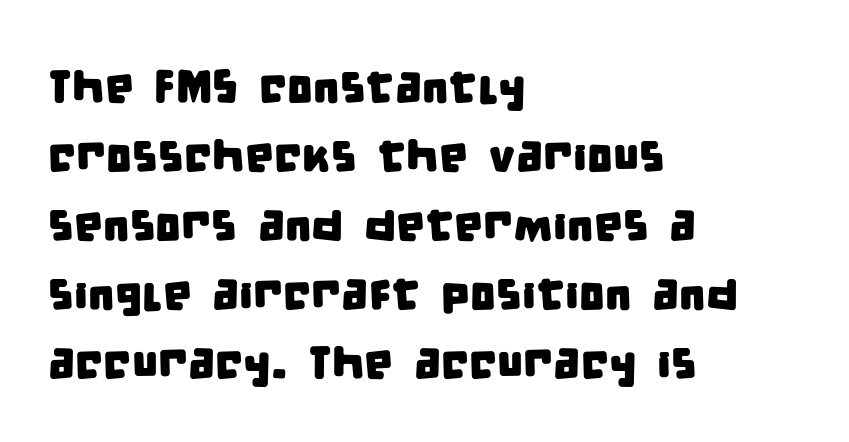
Q: Is the typeface a serif or a sans-serif typeface? A: Sans-serif.
Q: Is the text underlined? A: No.
Q: How is the paragraph aligned? A: Left-aligned.
Q: Is the spacing between letters normal or unusually wide? A: Normal.
Q: Is the spacing between lines tight, normal or loose? A: Normal.
Q: Width (condensed, normal, or wide)? A: Condensed.
Q: Stroke contrast? A: Low.
Q: x-height? A: Large.
Q: Monospaced? A: No.
